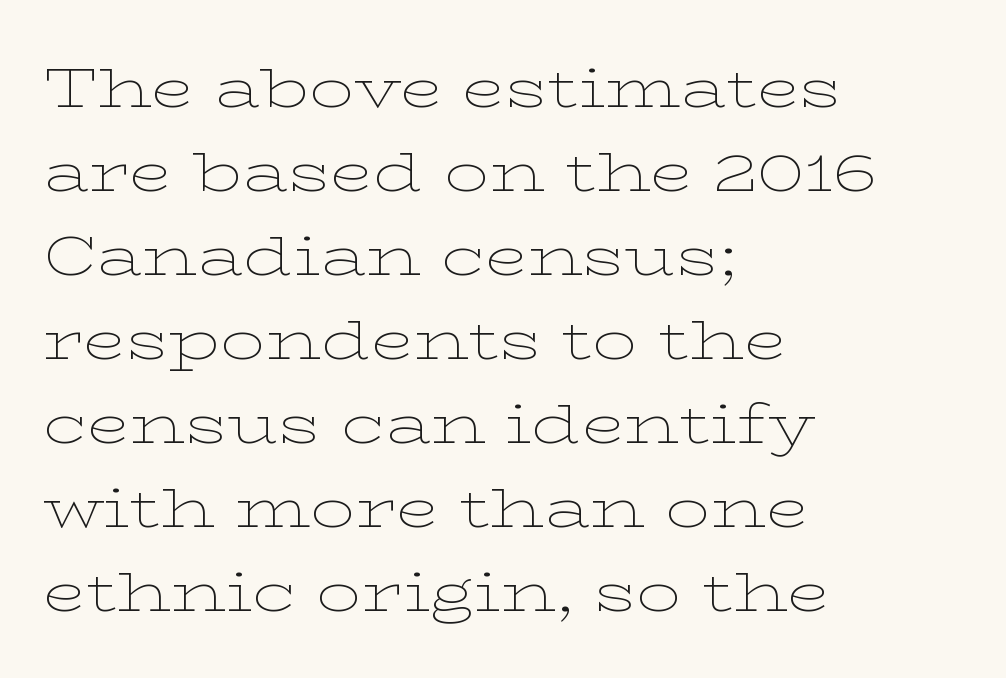
{"serif": "yes", "italic": "no", "bold": "no", "weight": "thin", "width": "wide", "stroke_contrast": "low", "x_height": "medium", "monospaced": "no", "underline": "no", "align": "left", "line_spacing": "normal", "line_spacing_ratio": 1.5, "letter_spacing": "normal", "letter_spacing_em": 0.0, "glyph_px": 56}
